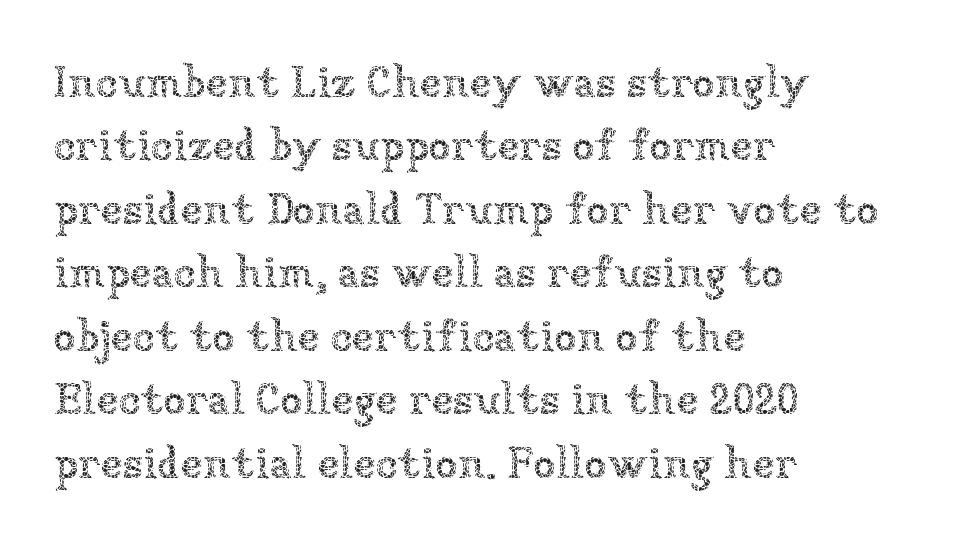
Q: Is the text bold? A: No.
Q: Is the text italic (slanted)? A: No, it is upright.
Q: Is the text underlined? A: No.
Q: How is the paragraph aligned? A: Left-aligned.
Q: Is the spacing between letters normal or unusually wide? A: Normal.
Q: Is the spacing between lines tight, normal or loose? A: Normal.
Q: Width (condensed, normal, or wide)? A: Normal.
Q: Stroke contrast? A: Low.
Q: x-height? A: Medium.
Q: Monospaced? A: No.
